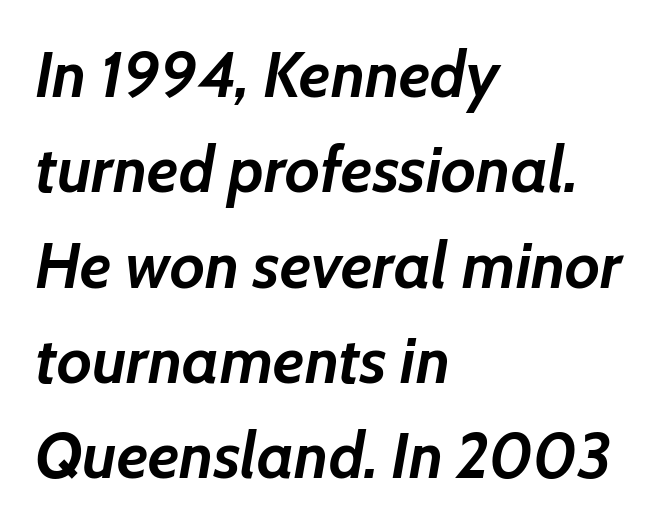
{"italic": "yes", "lean": "right", "slant_degrees": 7, "bold": "yes", "weight": "semibold", "width": "normal", "stroke_contrast": "low", "x_height": "medium", "monospaced": "no", "underline": "no", "align": "left", "line_spacing": "normal", "line_spacing_ratio": 1.49, "letter_spacing": "normal", "letter_spacing_em": 0.0, "glyph_px": 64}
